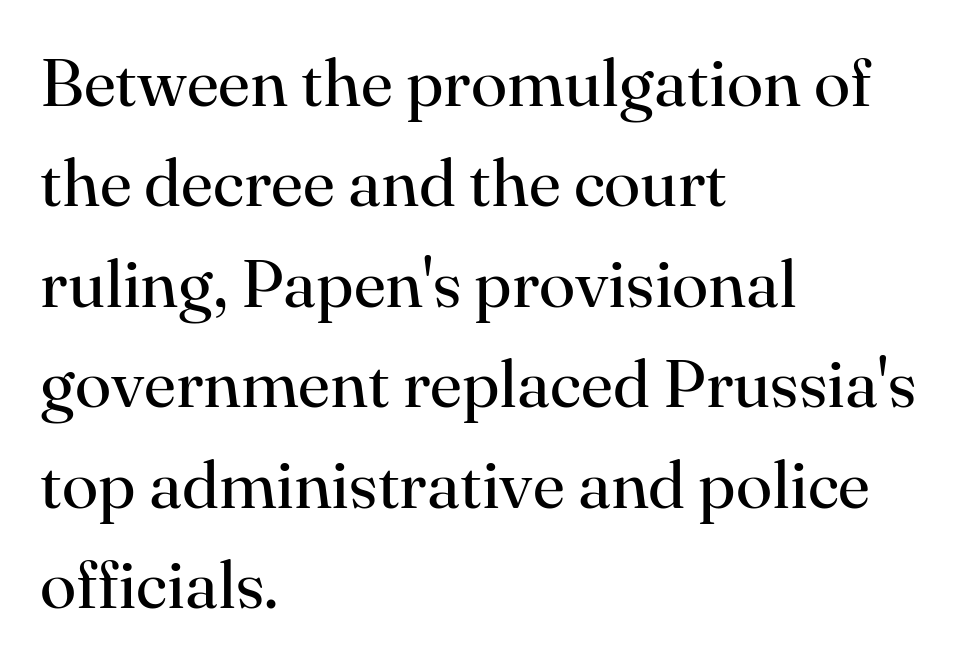
Q: Is the text bold? A: No.
Q: Is the text italic (slanted)? A: No, it is upright.
Q: Is the typeface a serif or a sans-serif typeface? A: Serif.
Q: Is the text underlined? A: No.
Q: How is the paragraph aligned? A: Left-aligned.
Q: Is the spacing between letters normal or unusually wide? A: Normal.
Q: Is the spacing between lines tight, normal or loose? A: Normal.
Q: Width (condensed, normal, or wide)? A: Normal.
Q: Stroke contrast? A: High.
Q: x-height? A: Small.
Q: Monospaced? A: No.
